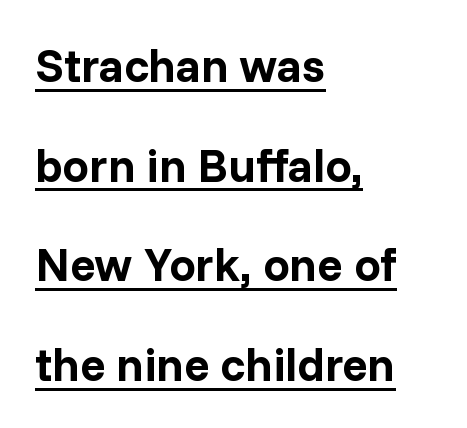
Is there much room between lines? Yes — plenty of vertical air separates them. Pretty heavy lettering here — definitely bold. Rendered with straight, roman letterforms. Each letter keeps its own natural width here, so spacing adapts to shape. These lines are set flush left with a ragged right edge.
